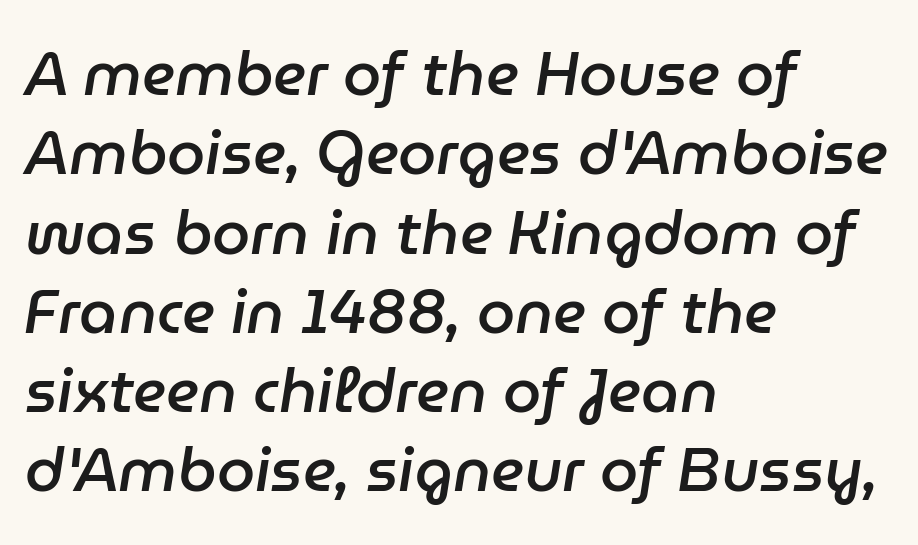
A typesetter would mark this as italic. Is there much room between lines? A standard amount, neither cramped nor airy. Think of a printed novel: that variable character pitch is what you see here. Is the letter spacing exaggerated? No — it looks like the ordinary default. Heft: intermediate — a semibold.
